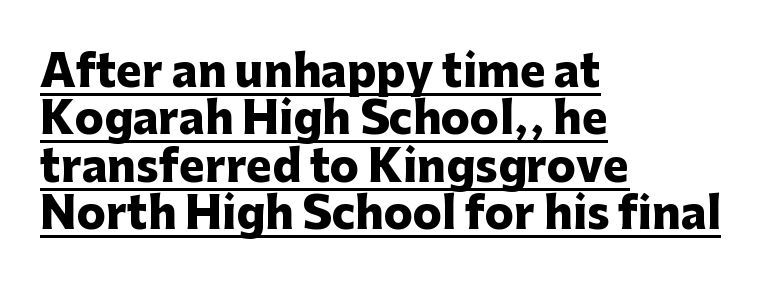
Heavy-handed strokes throughout: this text is bold. Underline: present. The block of text is dense from top to bottom, with scant space between rows. Spacing verdict: proportional, widths tailored to each character.
